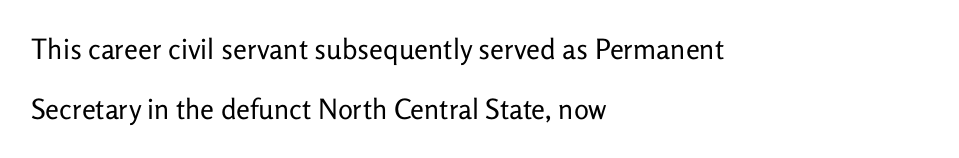
Q: Is the text bold? A: No.
Q: Is the text italic (slanted)? A: No, it is upright.
Q: Is the typeface a serif or a sans-serif typeface? A: Sans-serif.
Q: Is the text underlined? A: No.
Q: How is the paragraph aligned? A: Left-aligned.
Q: Is the spacing between letters normal or unusually wide? A: Normal.
Q: Is the spacing between lines tight, normal or loose? A: Loose.
Q: Width (condensed, normal, or wide)? A: Normal.
Q: Stroke contrast? A: Low.
Q: x-height? A: Medium.
Q: Monospaced? A: No.
